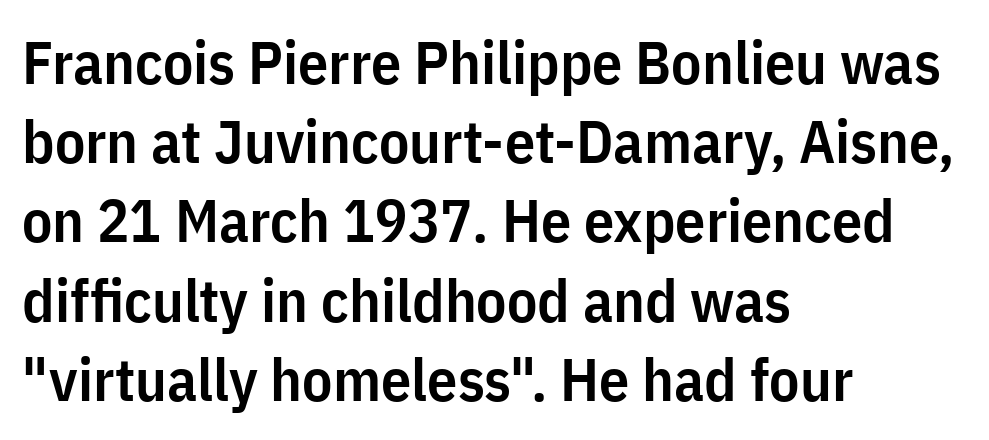
The face used here is proportionally spaced, like ordinary book or web type. A sans-serif font was chosen for this passage. Default kerning and tracking; the words read as compact shapes. The letters stand upright; this is a roman face. Descenders hang freely into open space.
